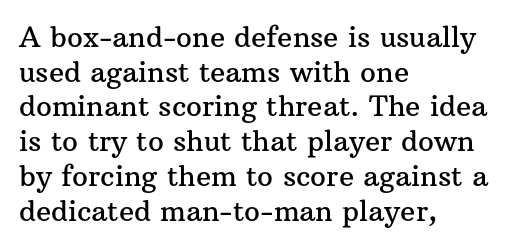
{"serif": "yes", "italic": "no", "width": "normal", "stroke_contrast": "medium", "x_height": "medium", "monospaced": "no", "underline": "no", "align": "left", "line_spacing_ratio": 1.24, "letter_spacing": "normal", "letter_spacing_em": 0.0, "glyph_px": 28}
